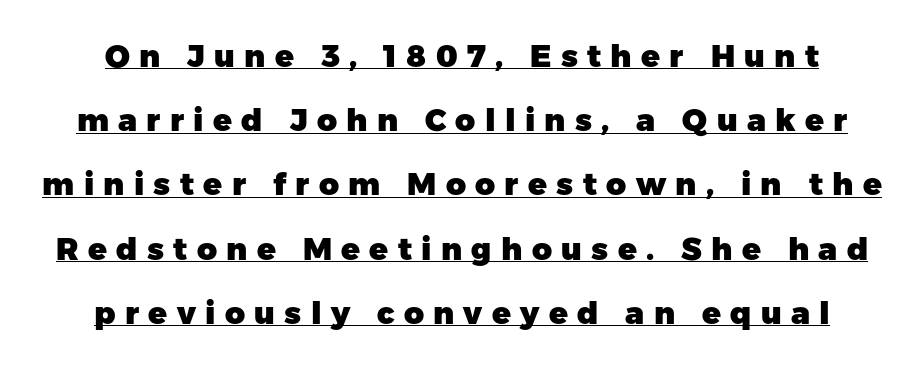
You could fit nearly another row in the gap between these rows. Posture: vertical. Look at the stroke-to-counter ratio: heavy, a bold. Characters follow at a spacing far wider than the type designer built in. Each line of the rendering has a horizontal stroke beneath the glyphs.
